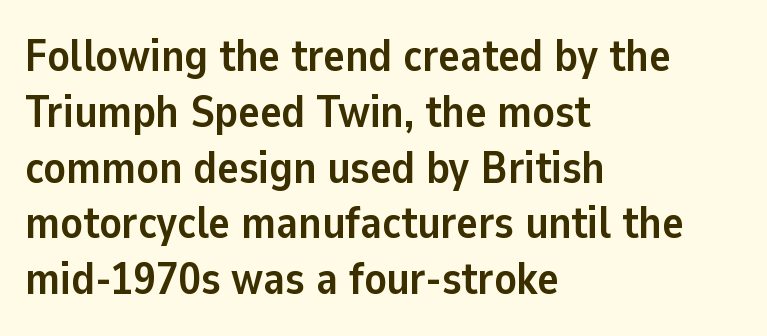
Does the weight exceed regular? Yes, all the way to bold. Layout note: lines flush left. Each row of text sits above clean, open space. Does the lettering tilt? It doesn't — this is upright. Looks like regular typesetting: each glyph gets only the width it needs.
